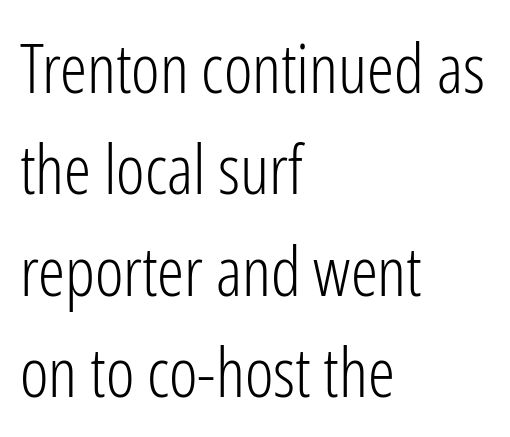
The image shows 68 px light, condensed sans-serif type, upright; set left-aligned, normal line spacing (1.49x), normal letter spacing, not underlined; low stroke contrast and a medium x-height.
